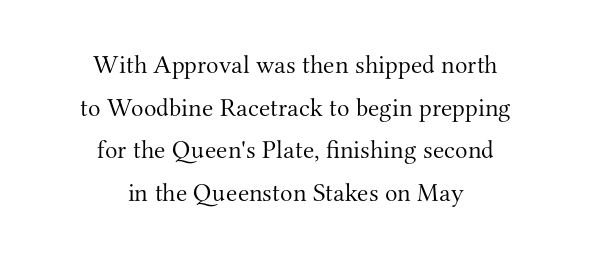
A light-to-regular cut is what we see here. Each line is balanced around a shared central axis. Only glyphs here, with clear space below each row. The line texture is even and compact thanks to regular tracking.
